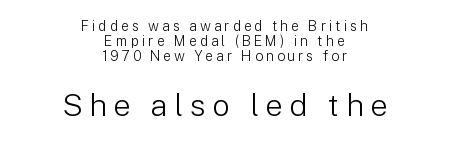
Nope, no serifs anywhere on these letters. Closely set lines give the paragraph a compact silhouette. In terms of posture, this sample is upright. Display-style spreading of the glyphs; the letterfit is very open.
